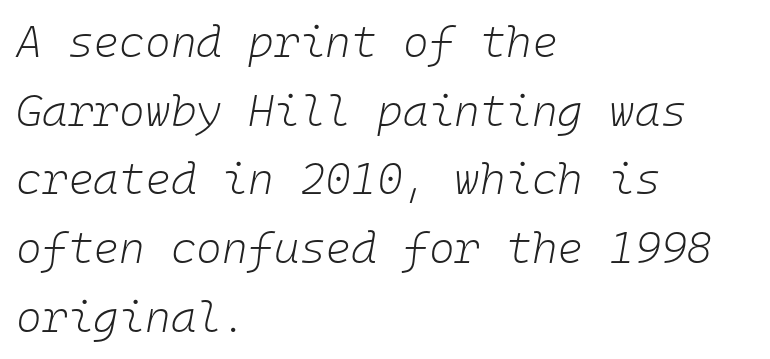
{"italic": "yes", "lean": "right", "slant_degrees": 10, "bold": "no", "weight": "light", "width": "normal", "stroke_contrast": "low", "x_height": "medium", "monospaced": "yes", "underline": "no", "align": "left", "line_spacing": "normal", "line_spacing_ratio": 1.56, "letter_spacing": "normal", "letter_spacing_em": 0.0, "glyph_px": 44}
